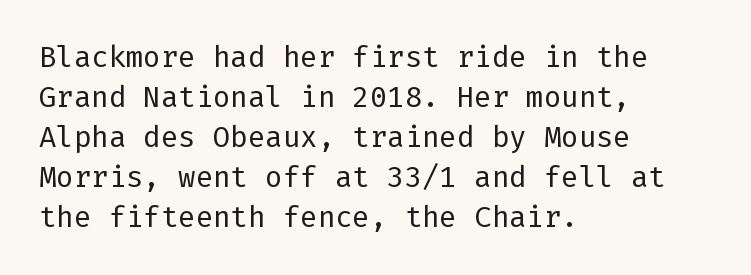
Q: Is the text bold? A: No.
Q: Is the text italic (slanted)? A: No, it is upright.
Q: Is the typeface a serif or a sans-serif typeface? A: Sans-serif.
Q: Is the text underlined? A: No.
Q: How is the paragraph aligned? A: Left-aligned.
Q: Is the spacing between letters normal or unusually wide? A: Normal.
Q: Is the spacing between lines tight, normal or loose? A: Normal.
Q: Width (condensed, normal, or wide)? A: Normal.
Q: Stroke contrast? A: Low.
Q: x-height? A: Medium.
